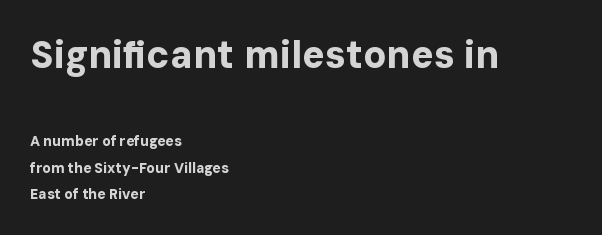
Size contrast runs from large at the top to small at the bottom. Do the characters align in a grid? No, the font is proportional. These lines were composed using upright roman letters. The characters look thick and weighty, a clear bold.
